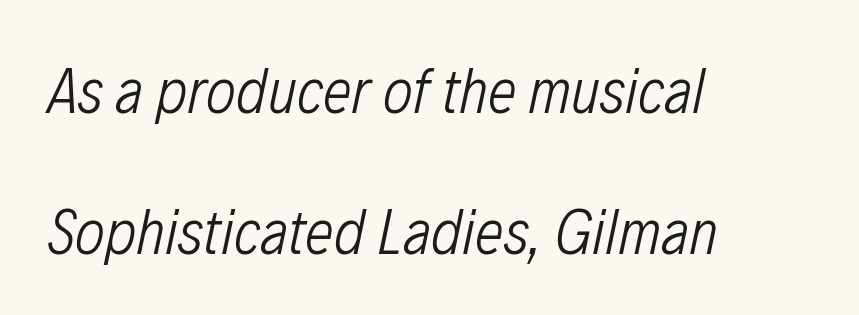
The image shows 64 px light, condensed type, italic (leaning right); set left-aligned, loose line spacing (2.2x), normal letter spacing, not underlined; low stroke contrast and a medium x-height.
